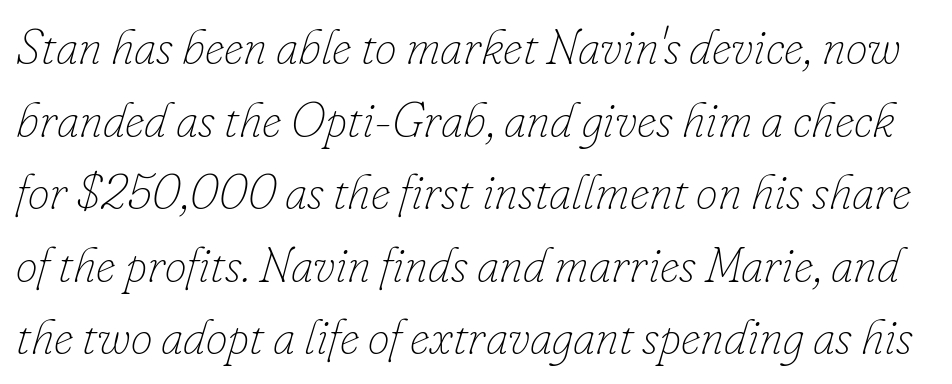
{"italic": "yes", "lean": "right", "slant_degrees": 16, "bold": "no", "weight": "thin", "width": "normal", "stroke_contrast": "low", "x_height": "small", "monospaced": "no", "underline": "no", "line_spacing": "normal", "line_spacing_ratio": 1.48, "letter_spacing": "normal", "letter_spacing_em": 0.0, "glyph_px": 49}
